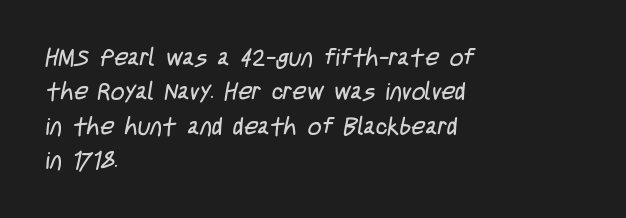
Q: Is the text bold? A: No.
Q: Is the text underlined? A: No.
Q: How is the paragraph aligned? A: Left-aligned.
Q: Is the spacing between letters normal or unusually wide? A: Normal.
Q: Is the spacing between lines tight, normal or loose? A: Normal.
